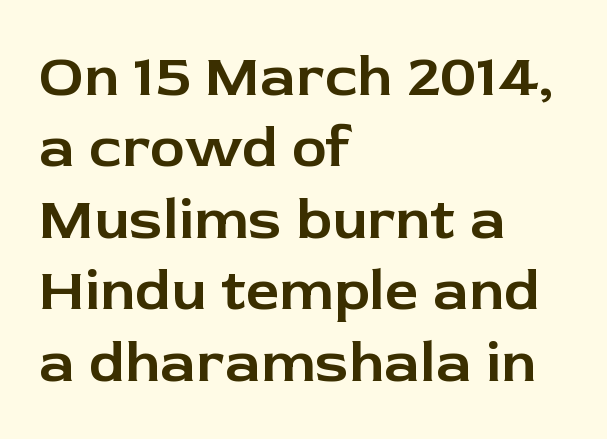
The image shows 59 px sans-serif type, upright; set left-aligned, line spacing 1.21x, normal letter spacing, not underlined; low stroke contrast and a medium x-height.
